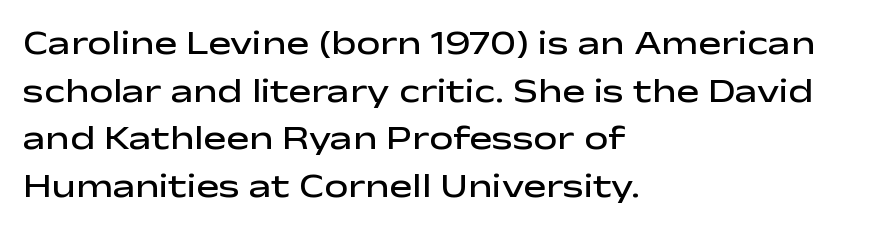
Q: Is the text bold? A: Semi-bold.
Q: Is the text italic (slanted)? A: No, it is upright.
Q: Is the typeface a serif or a sans-serif typeface? A: Sans-serif.
Q: Is the text underlined? A: No.
Q: How is the paragraph aligned? A: Left-aligned.
Q: Is the spacing between letters normal or unusually wide? A: Normal.
Q: Is the spacing between lines tight, normal or loose? A: Normal.
Q: Width (condensed, normal, or wide)? A: Wide.
Q: Stroke contrast? A: Low.
Q: x-height? A: Medium.
Q: Monospaced? A: No.
